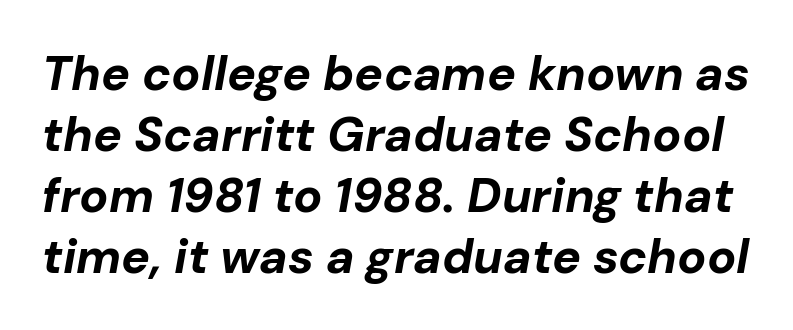
The image shows 48 px bold type, italic (leaning right); set normal line spacing (1.27x), normal letter spacing, not underlined; low stroke contrast and a medium x-height.
